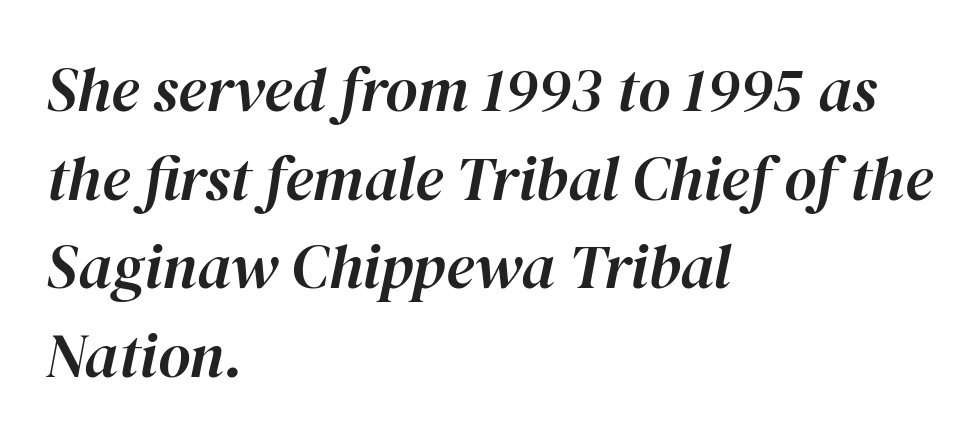
The image shows 62 px text type, italic (leaning right); set left-aligned, normal line spacing (1.43x), normal letter spacing, not underlined; high stroke contrast and a medium x-height.
